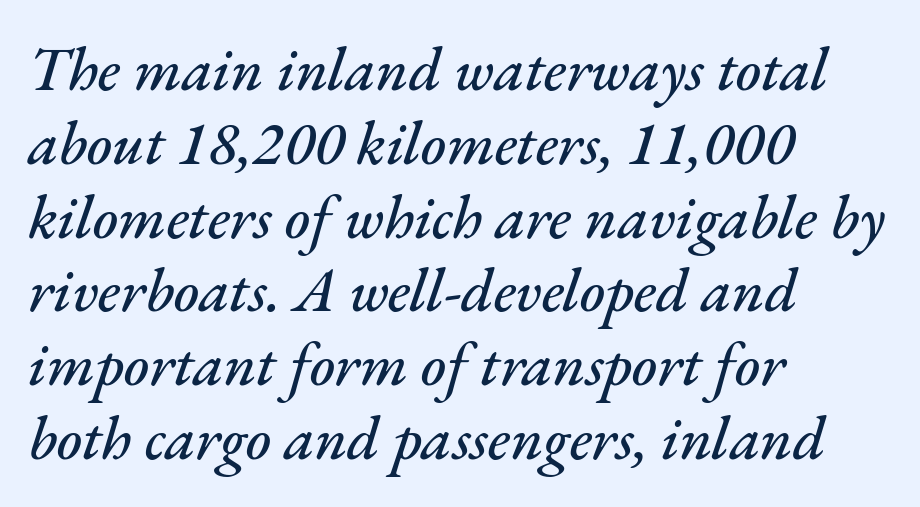
Q: Is the text italic (slanted)? A: Yes, it leans right by about 17 degrees.
Q: Is the text underlined? A: No.
Q: How is the paragraph aligned? A: Left-aligned.
Q: Is the spacing between letters normal or unusually wide? A: Normal.
Q: Width (condensed, normal, or wide)? A: Normal.
Q: Stroke contrast? A: Medium.
Q: x-height? A: Small.
Q: Monospaced? A: No.
